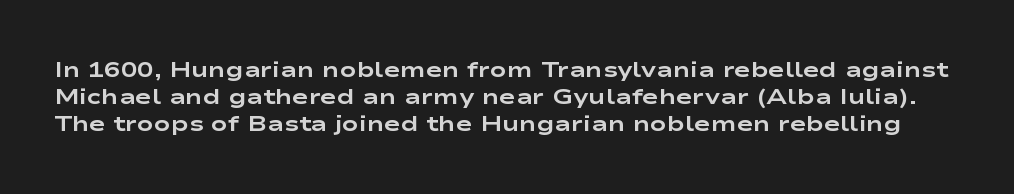
These lines were composed using upright roman letters. The rendering uses a bold face; every stroke is thick and dark. A typesetter would call this zero additional tracking. Type without underlining.
